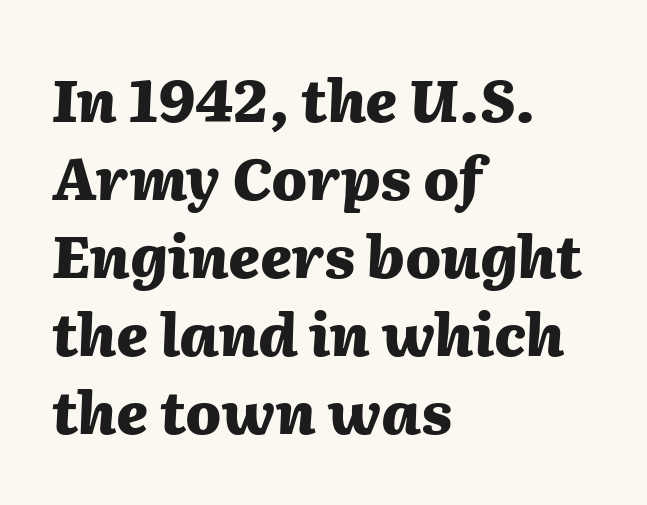
Honestly, the row spacing looks completely unremarkable. Caption: multi-line text, flush left, ragged right. Proportional: the letters do not fall into vertical columns. Yep, that's italic — everything's leaning. Beneath every word, the page is bare. The typesetting leans heavy: a genuine bold.
